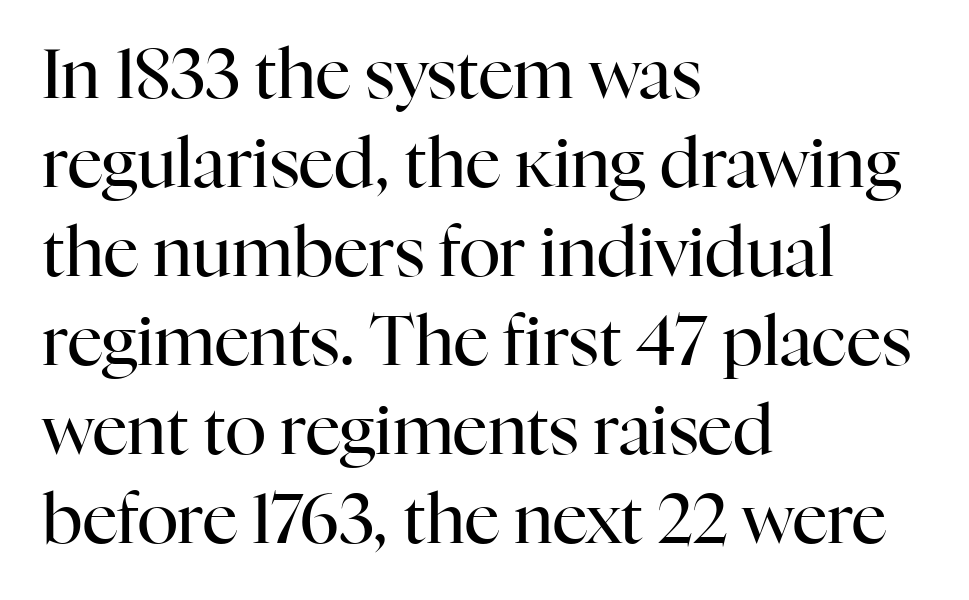
The image shows 69 px regular-weight serif type, upright; set left-aligned, normal line spacing (1.29x), normal letter spacing, not underlined; high stroke contrast and a medium x-height.
